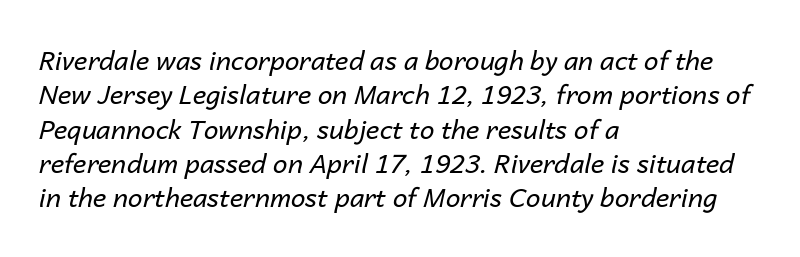
{"italic": "yes", "lean": "right", "slant_degrees": 14, "bold": "no", "underline": "no", "align": "left", "line_spacing": "normal", "line_spacing_ratio": 1.32, "letter_spacing": "normal", "letter_spacing_em": 0.0, "glyph_px": 26}
